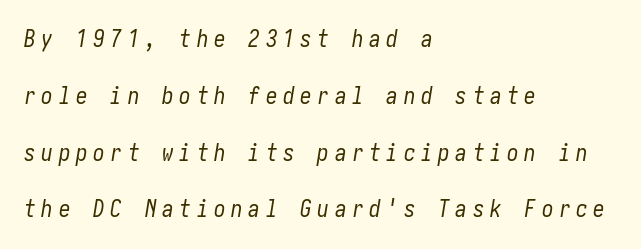
Short and long lines alike share a common starting point at left. Rule under the text: the space is simply empty. Letter spacing: wide. No letter is thick-stroked: the sample isn't bold.
